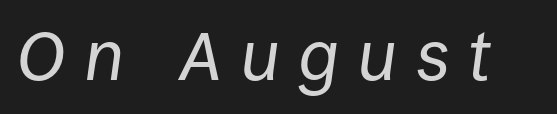
{"italic": "yes", "lean": "right", "slant_degrees": 8, "bold": "no", "weight": "regular", "width": "normal", "stroke_contrast": "low", "x_height": "large", "monospaced": "no", "underline": "no", "letter_spacing": "wide", "letter_spacing_em": 0.28, "glyph_px": 69}
